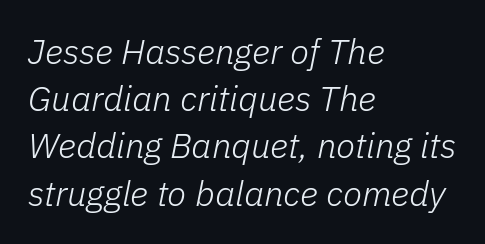
The area under the type is left untouched. This reads as an unemphasized weight, regular at the heaviest. The gaps between neighbouring characters are ordinary and unremarkable. The passage shown stacks its lines at a standard gap. The compositor pushed each line to the left boundary.
